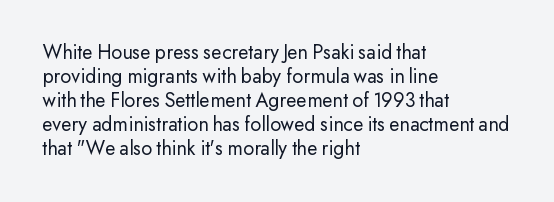
Q: Is the text bold? A: No.
Q: Is the text italic (slanted)? A: No, it is upright.
Q: Is the text underlined? A: No.
Q: How is the paragraph aligned? A: Left-aligned.
Q: Is the spacing between letters normal or unusually wide? A: Normal.
Q: Is the spacing between lines tight, normal or loose? A: Tight.
